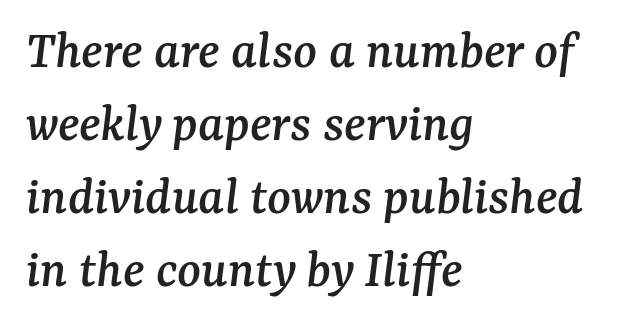
The image shows 55 px serif type, italic (leaning right); set left-aligned, normal line spacing (1.33x), normal letter spacing, not underlined; medium stroke contrast and a medium x-height.
